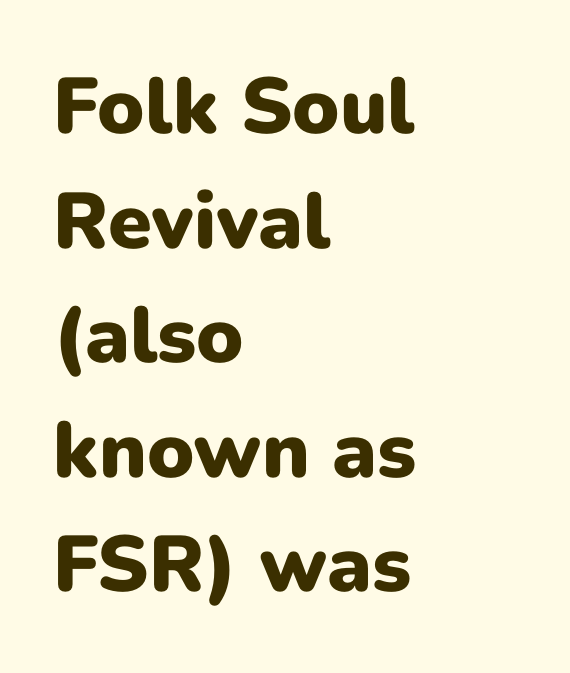
The image shows 79 px heavy sans-serif type, upright; set left-aligned, normal line spacing (1.45x), normal letter spacing, not underlined; low stroke contrast and a medium x-height.
